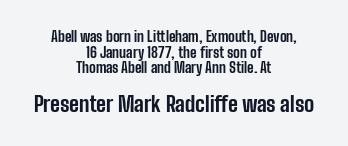
Horizontal alignment here is central, giving a formal, balanced look. Typesetter's note: full bold, strokes at maximum text heaviness. The strip under each line holds only bare page. Leading is clearly below the norm, producing a dense column. Vertical strokes here are truly vertical.
